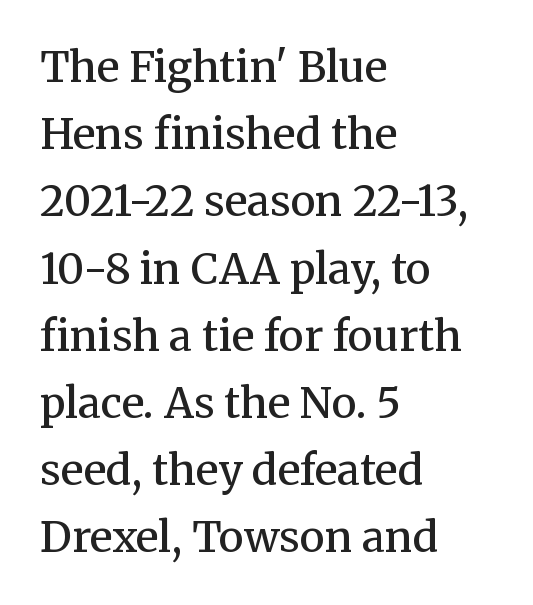
The passage shown is typed in a proportional face where columns would drift. These words are printed semibold, heavier than regular yet not bold. Each letter's strokes conclude with small projecting serifs. The tracking reads as untouched default to a designer's eye. Upright lettering throughout. No word sits above an underline.
